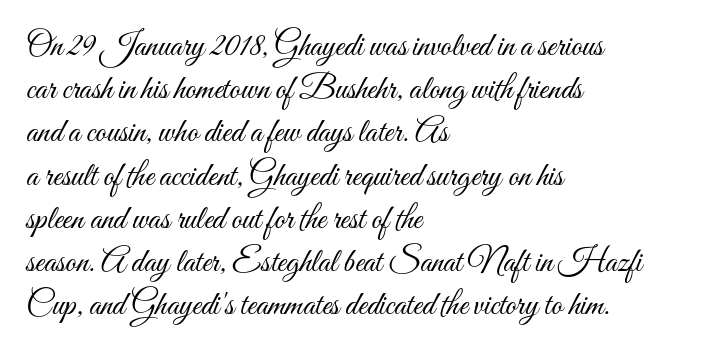
Q: Is the text bold? A: No.
Q: Is the text italic (slanted)? A: Yes.
Q: Is the text underlined? A: No.
Q: How is the paragraph aligned? A: Left-aligned.
Q: Is the spacing between letters normal or unusually wide? A: Normal.
Q: Is the spacing between lines tight, normal or loose? A: Normal.
Q: Width (condensed, normal, or wide)? A: Condensed.
Q: Stroke contrast? A: Medium.
Q: x-height? A: Small.
Q: Monospaced? A: No.
